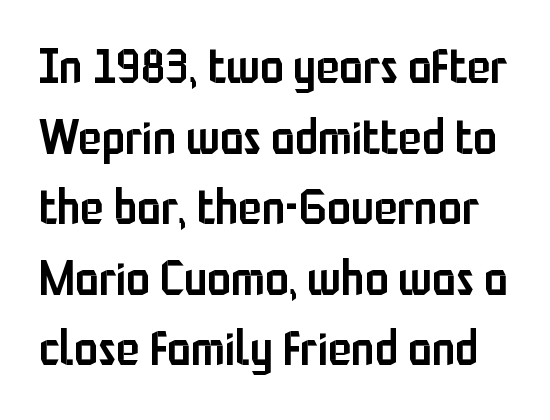
{"serif": "no", "italic": "no", "bold": "semi", "weight": "semibold", "width": "condensed", "stroke_contrast": "low", "x_height": "medium", "monospaced": "no", "underline": "no", "line_spacing": "normal", "line_spacing_ratio": 1.47, "letter_spacing": "normal", "letter_spacing_em": 0.0, "glyph_px": 48}
